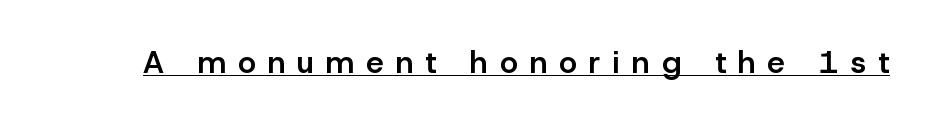
Q: Is the text bold? A: Semi-bold.
Q: Is the text italic (slanted)? A: No, it is upright.
Q: Is the typeface a serif or a sans-serif typeface? A: Sans-serif.
Q: Is the text underlined? A: Yes.
Q: Is the spacing between letters normal or unusually wide? A: Unusually wide.
Q: Width (condensed, normal, or wide)? A: Normal.
Q: Stroke contrast? A: Low.
Q: x-height? A: Medium.
Q: Monospaced? A: No.
